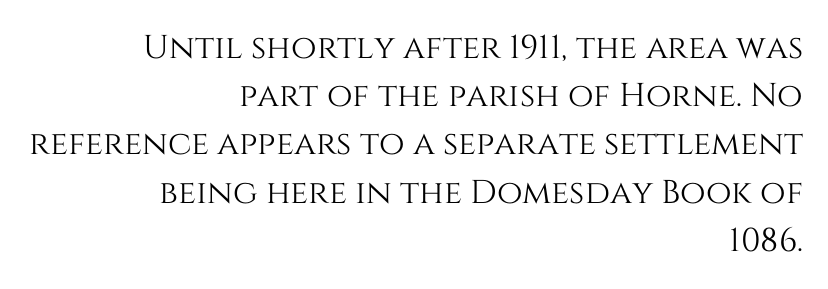
The image shows 33 px text type, upright; set right-aligned, normal line spacing (1.46x), normal letter spacing, not underlined; medium stroke contrast and a large x-height.
